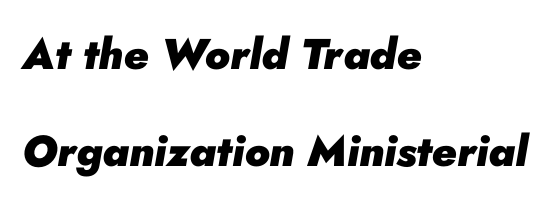
Q: Is the text bold? A: Yes.
Q: Is the text italic (slanted)? A: Yes, it leans right by about 10 degrees.
Q: Is the text underlined? A: No.
Q: How is the paragraph aligned? A: Left-aligned.
Q: Is the spacing between letters normal or unusually wide? A: Normal.
Q: Is the spacing between lines tight, normal or loose? A: Loose.
Q: Width (condensed, normal, or wide)? A: Normal.
Q: Stroke contrast? A: Low.
Q: x-height? A: Small.
Q: Monospaced? A: No.
